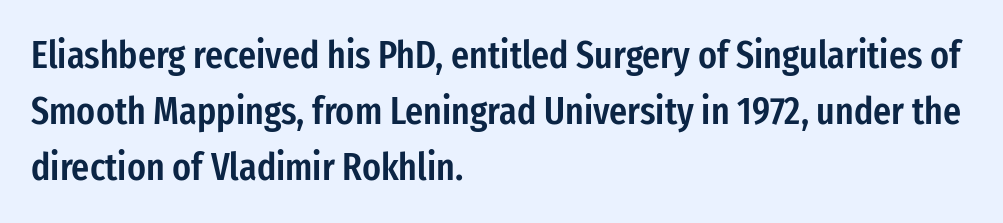
Q: Is the text bold? A: Semi-bold.
Q: Is the text italic (slanted)? A: No, it is upright.
Q: Is the typeface a serif or a sans-serif typeface? A: Sans-serif.
Q: Is the text underlined? A: No.
Q: How is the paragraph aligned? A: Left-aligned.
Q: Is the spacing between letters normal or unusually wide? A: Normal.
Q: Is the spacing between lines tight, normal or loose? A: Normal.
Q: Width (condensed, normal, or wide)? A: Condensed.
Q: Stroke contrast? A: Low.
Q: x-height? A: Medium.
Q: Monospaced? A: No.
